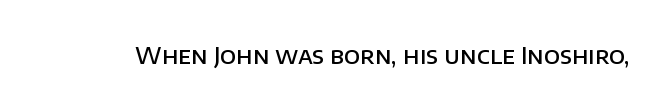
No extra tracking has been applied to these lines. The area under the type is left untouched. Weight: semibold (demi). If you drew a line through each stem, it would be perfectly vertical.
